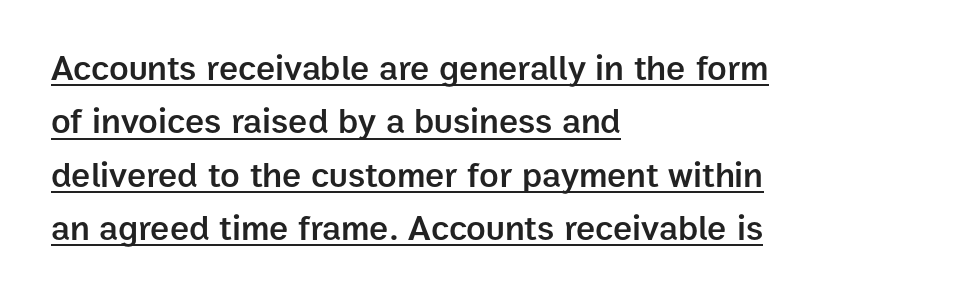
Q: Is the text bold? A: Semi-bold.
Q: Is the text italic (slanted)? A: No, it is upright.
Q: Is the typeface a serif or a sans-serif typeface? A: Sans-serif.
Q: Is the text underlined? A: Yes.
Q: How is the paragraph aligned? A: Left-aligned.
Q: Is the spacing between letters normal or unusually wide? A: Normal.
Q: Is the spacing between lines tight, normal or loose? A: Normal.
Q: Width (condensed, normal, or wide)? A: Normal.
Q: Stroke contrast? A: Low.
Q: x-height? A: Medium.
Q: Monospaced? A: No.
